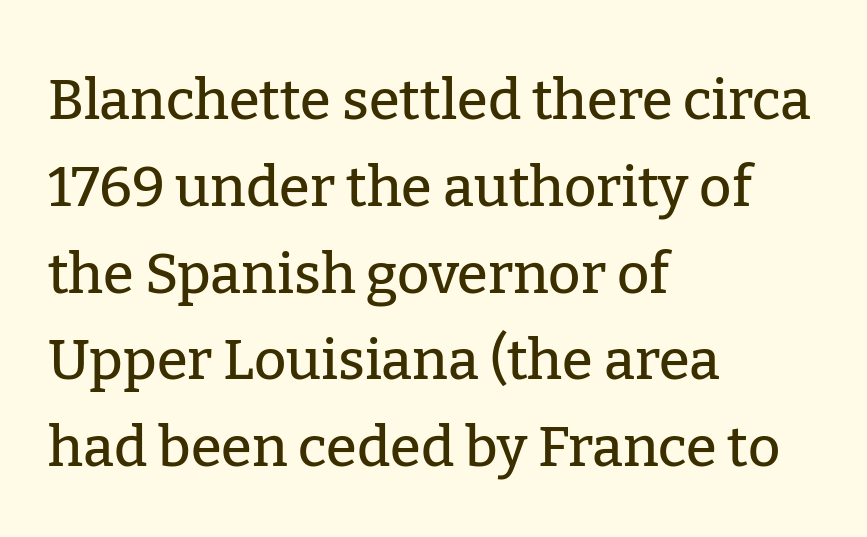
Letter spacing: default. The rows are spaced the way most documents space them. The zone under the glyphs is completely vacant. Spacing verdict: proportional, widths tailored to each character. The typesetter chose a ragged-right arrangement here.
